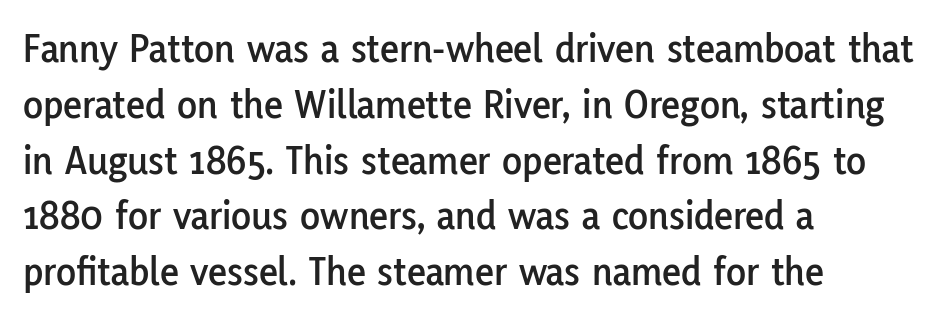
Is this a fixed-width face? No — the glyphs have proportional, varying widths. Line starts are locked; line ends wander. This block has exactly the height ordinary leading produces. Each letter's strokes conclude bluntly, with no projecting serifs. Bare-footed words on every line.
